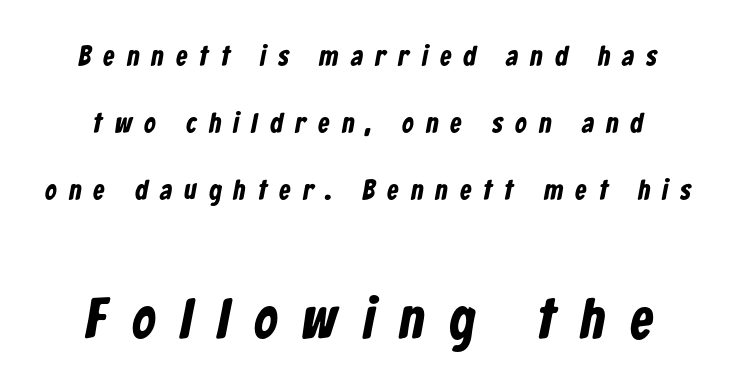
Is there much room between lines? Yes — plenty of vertical air separates them. Each glyph is drawn with heavy, bold strokes. Think of a printed novel: that variable character pitch is what you see here. Each letter's strokes conclude bluntly, with no projecting serifs. The following chunk of copy outweighs the initial chunk in type size.
